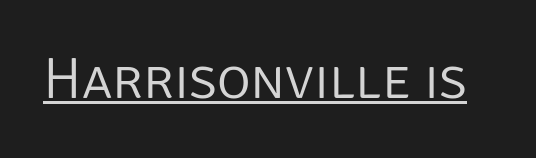
Q: Is the text bold? A: No.
Q: Is the text italic (slanted)? A: No, it is upright.
Q: Is the typeface a serif or a sans-serif typeface? A: Sans-serif.
Q: Is the text underlined? A: Yes.
Q: Is the spacing between letters normal or unusually wide? A: Normal.
Q: Width (condensed, normal, or wide)? A: Normal.
Q: Stroke contrast? A: Low.
Q: x-height? A: Large.
Q: Monospaced? A: No.
